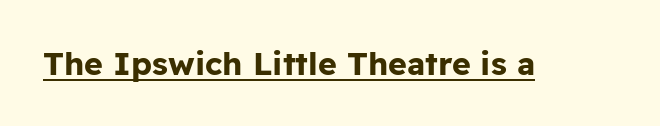
{"serif": "no", "italic": "no", "bold": "yes", "weight": "bold", "width": "normal", "stroke_contrast": "low", "x_height": "medium", "monospaced": "no", "underline": "yes", "letter_spacing": "normal", "letter_spacing_em": 0.0, "glyph_px": 32}
